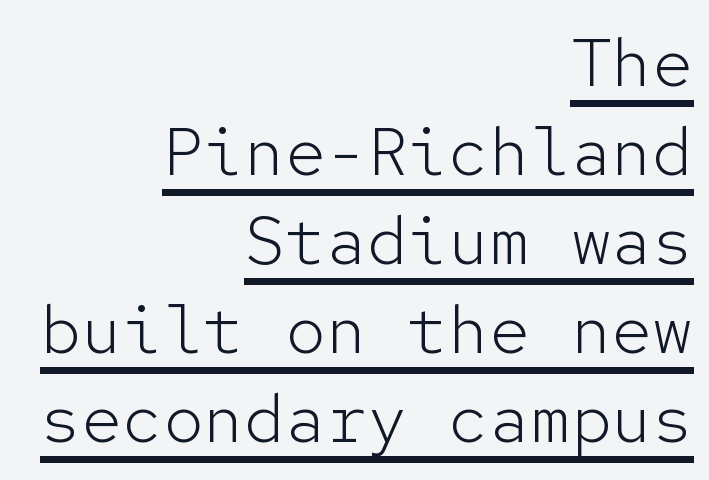
Q: Is the text bold? A: No.
Q: Is the text italic (slanted)? A: No, it is upright.
Q: Is the typeface a serif or a sans-serif typeface? A: Sans-serif.
Q: Is the text underlined? A: Yes.
Q: How is the paragraph aligned? A: Right-aligned.
Q: Is the spacing between letters normal or unusually wide? A: Normal.
Q: Is the spacing between lines tight, normal or loose? A: Normal.
Q: Width (condensed, normal, or wide)? A: Normal.
Q: Stroke contrast? A: Low.
Q: x-height? A: Medium.
Q: Monospaced? A: Yes.
